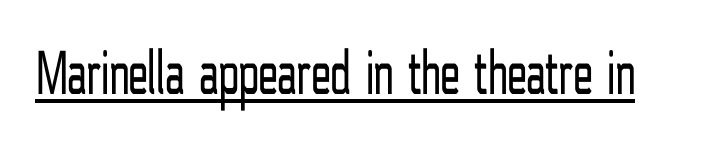
The image shows 64 px light, condensed sans-serif type, upright; set normal letter spacing, underlined; low stroke contrast and a medium x-height.
